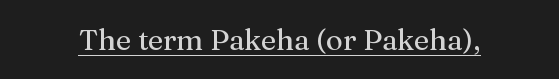
The image shows 29 px serif type, upright; set normal letter spacing, underlined; medium stroke contrast and a medium x-height.
